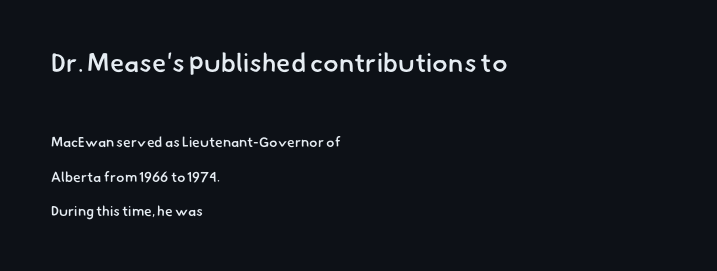
{"bold": "semi", "underline": "no", "align": "left", "line_spacing": "loose", "line_spacing_ratio": 2.45, "letter_spacing": "normal", "letter_spacing_em": 0.0, "larger_block": "first", "size_ratio": 1.86, "glyph_px": 26}
